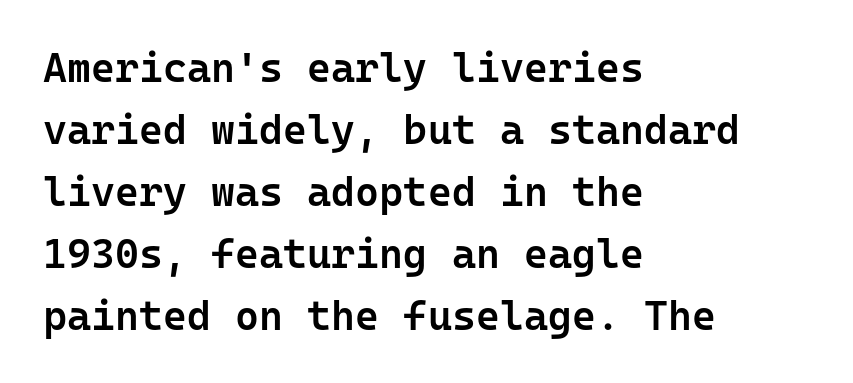
Q: Is the text bold? A: Semi-bold.
Q: Is the text italic (slanted)? A: No, it is upright.
Q: Is the typeface a serif or a sans-serif typeface? A: Sans-serif.
Q: Is the text underlined? A: No.
Q: How is the paragraph aligned? A: Left-aligned.
Q: Is the spacing between letters normal or unusually wide? A: Normal.
Q: Is the spacing between lines tight, normal or loose? A: Normal.
Q: Width (condensed, normal, or wide)? A: Normal.
Q: Stroke contrast? A: Low.
Q: x-height? A: Medium.
Q: Monospaced? A: Yes.
